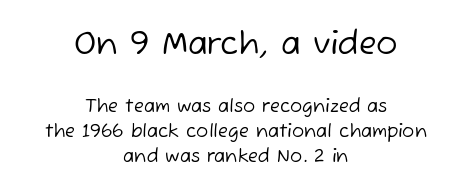
The image shows 32 px regular-weight sans-serif type; set centered, normal line spacing (1.39x), normal letter spacing, not underlined; the first (top) block is 1.78x larger; low stroke contrast and a medium x-height.
